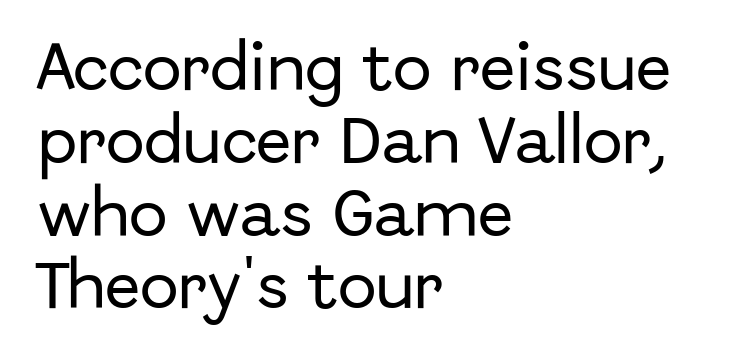
{"serif": "no", "italic": "no", "width": "normal", "stroke_contrast": "low", "x_height": "medium", "monospaced": "no", "underline": "no", "align": "left", "line_spacing": "normal", "line_spacing_ratio": 1.4, "letter_spacing": "normal", "letter_spacing_em": 0.0, "glyph_px": 52}
